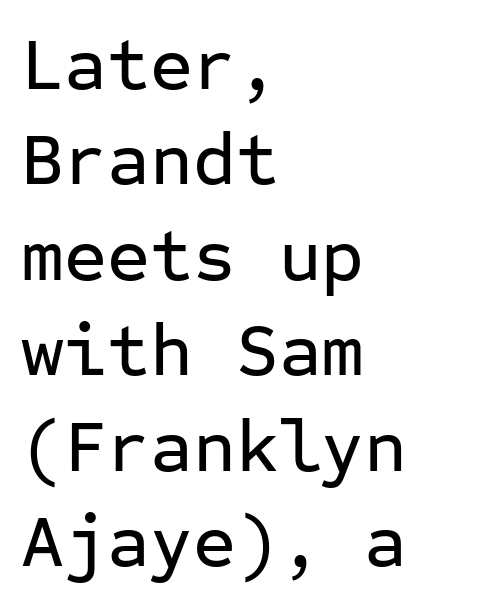
Spacing verdict: monospaced, one width for all characters. The rendering keeps characters at their native spacing. Font category for this specimen: sans-serif. Is there any slant? The stems are plumb. A bare baseline throughout the passage. The rag falls on the right side of this text block.
